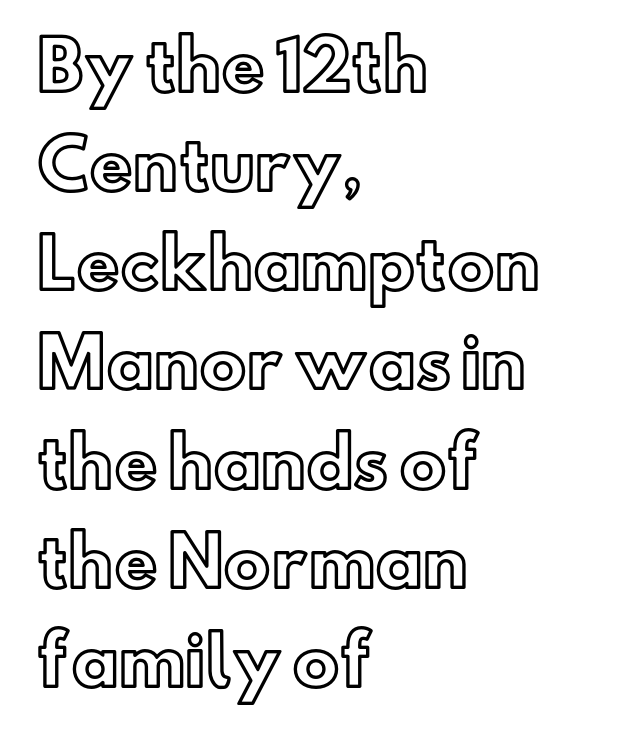
{"italic": "no", "width": "normal", "x_height": "small", "monospaced": "no", "underline": "no", "align": "left", "line_spacing": "normal", "line_spacing_ratio": 1.48, "letter_spacing": "normal", "letter_spacing_em": 0.0, "glyph_px": 67}
